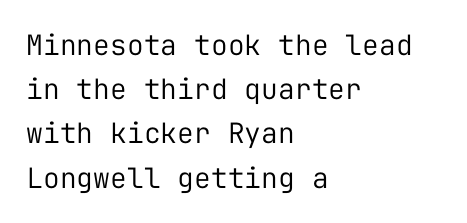
{"serif": "no", "italic": "no", "bold": "no", "weight": "regular", "width": "normal", "stroke_contrast": "low", "x_height": "medium", "monospaced": "yes", "underline": "no", "align": "left", "line_spacing": "normal", "line_spacing_ratio": 1.58, "letter_spacing": "normal", "letter_spacing_em": 0.0, "glyph_px": 28}
